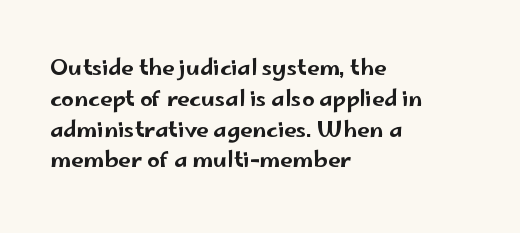
A classic flush-left, rag-right setting is used for this passage. Rendered with straight, roman letterforms. The rendering uses a moderate line-height, typical for paragraphs. In terms of letterspacing, this is plain default setting.
